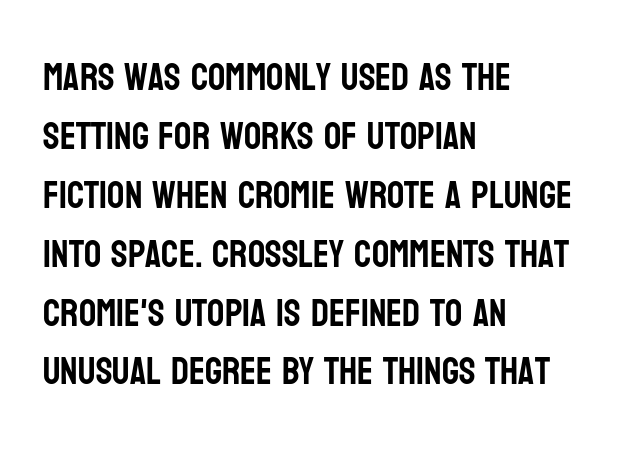
Compared with typical paragraphs, the rows here are spaced about the same. Type without underlining. What kind of face is this? One without serifs — a sans. Ordinary non-slanted type is in use. Horizontal alignment here is leftward, the default for most running prose.
